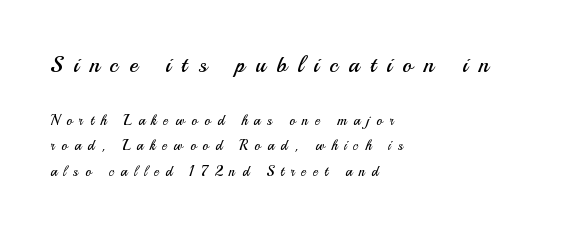
Q: Is the text bold? A: No.
Q: Is the text italic (slanted)? A: Yes.
Q: Is the text underlined? A: No.
Q: How is the paragraph aligned? A: Left-aligned.
Q: Is the spacing between letters normal or unusually wide? A: Unusually wide.
Q: Which block of text is set in a larger size, the first (top) or the second (bottom)? A: The first (top) one.
